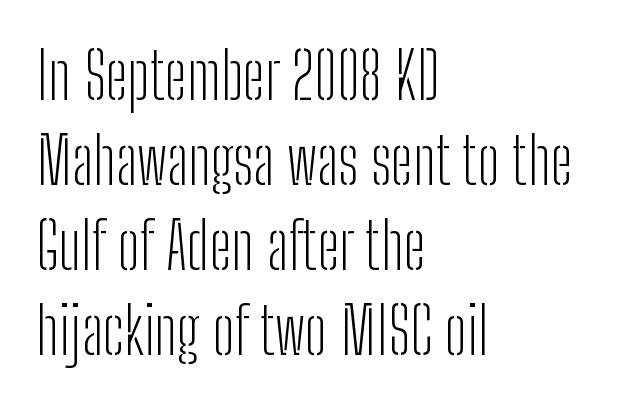
The image shows 65 px light, condensed sans-serif type, upright; set left-aligned, normal line spacing (1.31x), normal letter spacing, not underlined; low stroke contrast and a medium x-height.
